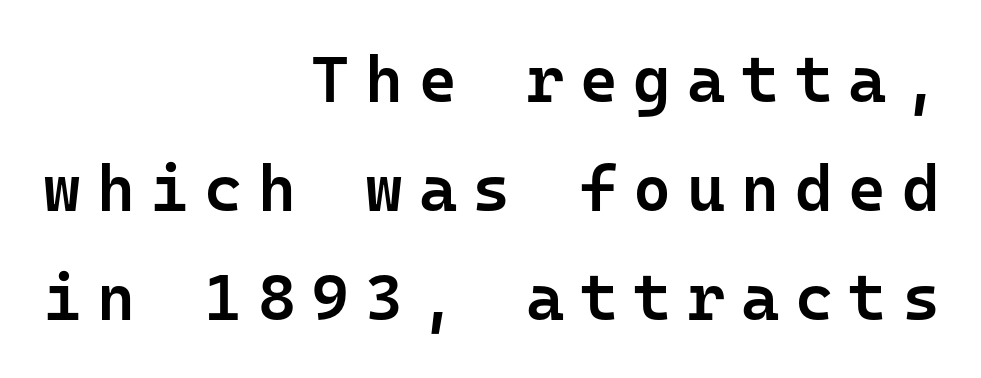
{"serif": "no", "italic": "no", "bold": "semi", "weight": "semibold", "width": "normal", "stroke_contrast": "low", "x_height": "medium", "monospaced": "yes", "underline": "no", "align": "right", "line_spacing": "normal", "line_spacing_ratio": 1.68, "letter_spacing": "wide", "letter_spacing_em": 0.24, "glyph_px": 65}
